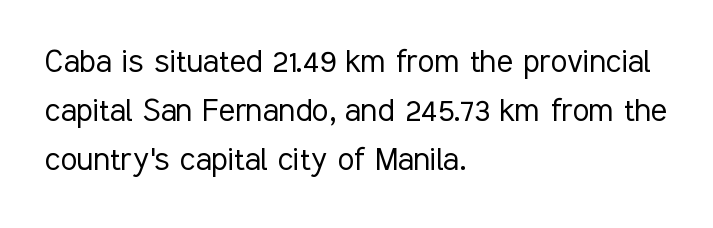
{"serif": "no", "italic": "no", "bold": "no", "weight": "light", "width": "condensed", "stroke_contrast": "low", "x_height": "medium", "monospaced": "no", "underline": "no", "align": "left", "line_spacing": "normal", "line_spacing_ratio": 1.29, "letter_spacing": "normal", "letter_spacing_em": 0.0, "glyph_px": 38}
